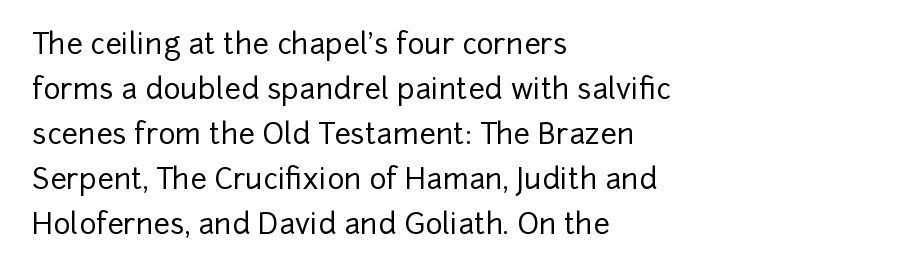
{"serif": "no", "italic": "no", "width": "normal", "stroke_contrast": "low", "x_height": "medium", "monospaced": "no", "underline": "no", "align": "left", "line_spacing": "normal", "line_spacing_ratio": 1.55, "letter_spacing": "normal", "letter_spacing_em": 0.0, "glyph_px": 29}
